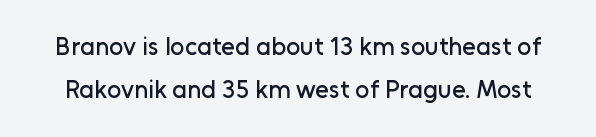
Honestly, the letter spacing is just normal — you wouldn't notice it. Beneath every word, the page is bare. You can tell it's not italic because the verticals are truly vertical.
